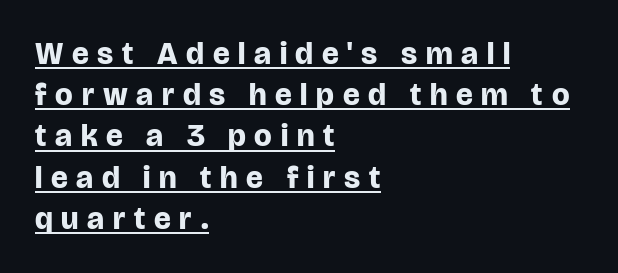
{"serif": "no", "italic": "no", "bold": "yes", "weight": "bold", "width": "normal", "stroke_contrast": "low", "x_height": "large", "monospaced": "no", "underline": "yes", "align": "left", "line_spacing": "normal", "line_spacing_ratio": 1.33, "letter_spacing": "wide", "letter_spacing_em": 0.28, "glyph_px": 31}
